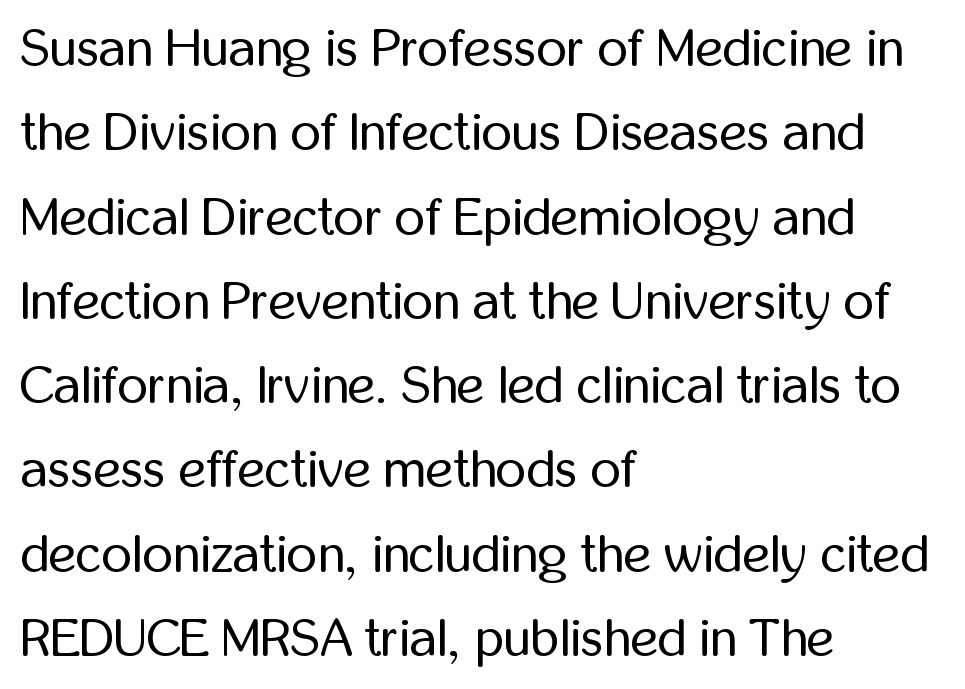
Q: Is the text bold? A: No.
Q: Is the text italic (slanted)? A: No, it is upright.
Q: Is the typeface a serif or a sans-serif typeface? A: Sans-serif.
Q: Is the text underlined? A: No.
Q: How is the paragraph aligned? A: Left-aligned.
Q: Is the spacing between letters normal or unusually wide? A: Normal.
Q: Is the spacing between lines tight, normal or loose? A: Normal.
Q: Width (condensed, normal, or wide)? A: Condensed.
Q: Stroke contrast? A: Low.
Q: x-height? A: Medium.
Q: Monospaced? A: No.
